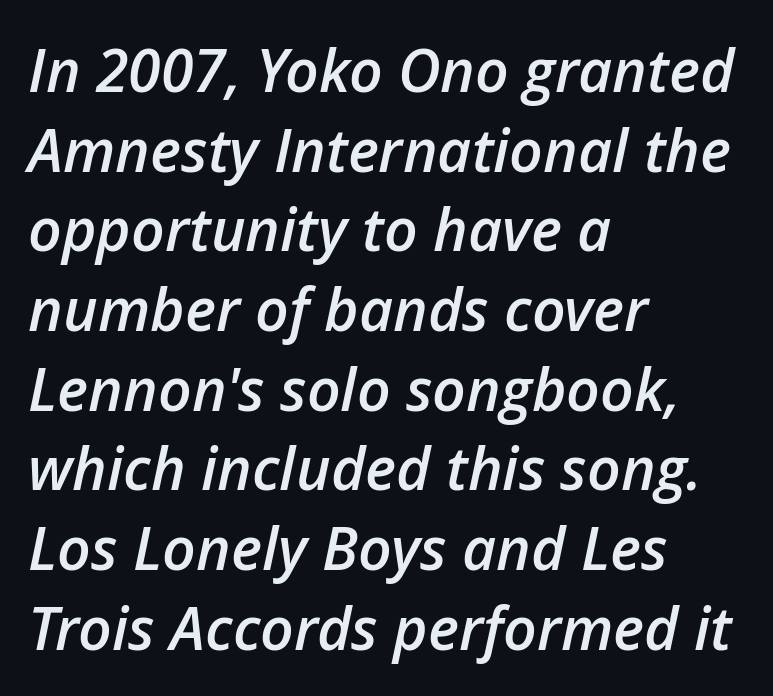
Q: Is the text bold? A: Semi-bold.
Q: Is the text italic (slanted)? A: Yes, it leans right by about 12 degrees.
Q: Is the text underlined? A: No.
Q: How is the paragraph aligned? A: Left-aligned.
Q: Is the spacing between letters normal or unusually wide? A: Normal.
Q: Is the spacing between lines tight, normal or loose? A: Normal.
Q: Width (condensed, normal, or wide)? A: Normal.
Q: Stroke contrast? A: Low.
Q: x-height? A: Medium.
Q: Monospaced? A: No.
